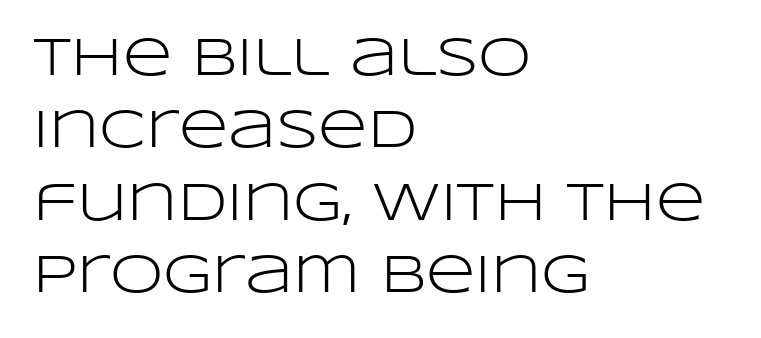
{"serif": "no", "italic": "no", "bold": "no", "weight": "light", "width": "wide", "stroke_contrast": "low", "x_height": "large", "monospaced": "no", "underline": "no", "align": "left", "line_spacing": "normal", "line_spacing_ratio": 1.34, "letter_spacing": "normal", "letter_spacing_em": 0.0, "glyph_px": 54}
